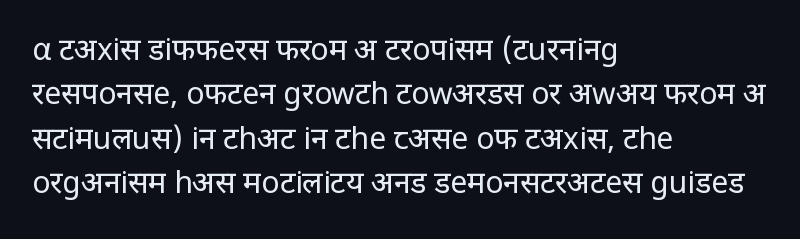
The image shows 30 px regular-weight sans-serif type, upright; set left-aligned, normal line spacing (1.48x), normal letter spacing, not underlined; low stroke contrast and a large x-height.
